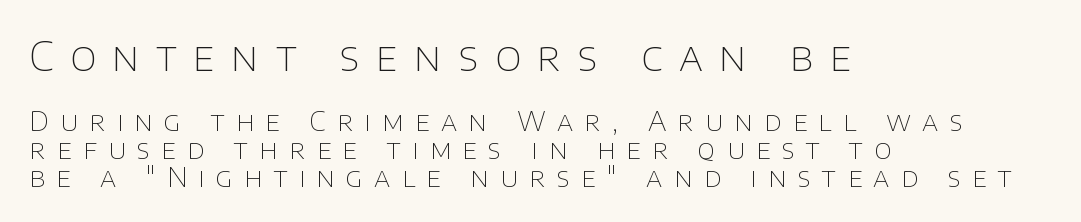
The image shows 40 px thin sans-serif type, upright; set left-aligned, tight line spacing (1.04x), unusually wide letter spacing (+0.42 em), not underlined; the first (top) block is 1.48x larger; low stroke contrast and a large x-height.
